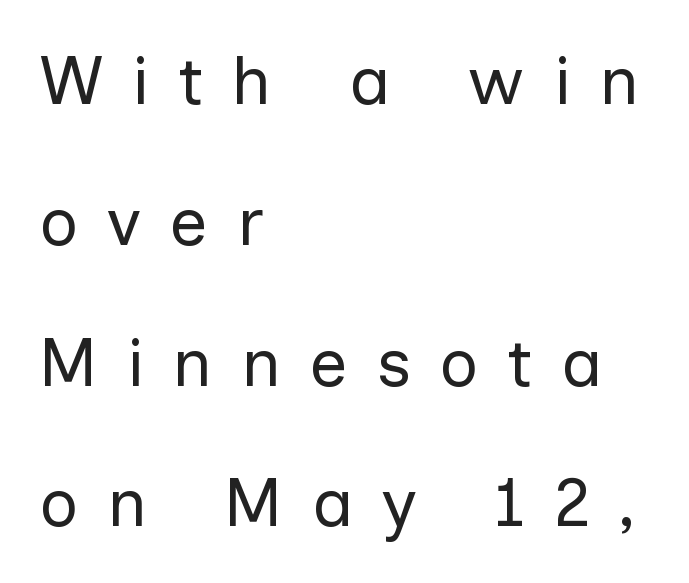
There is plenty of visible air inserted between adjacent glyphs. Character widths vary here, with narrow letters taking less room than wide ones. Leading: increased. Beneath every word, the page is bare.
